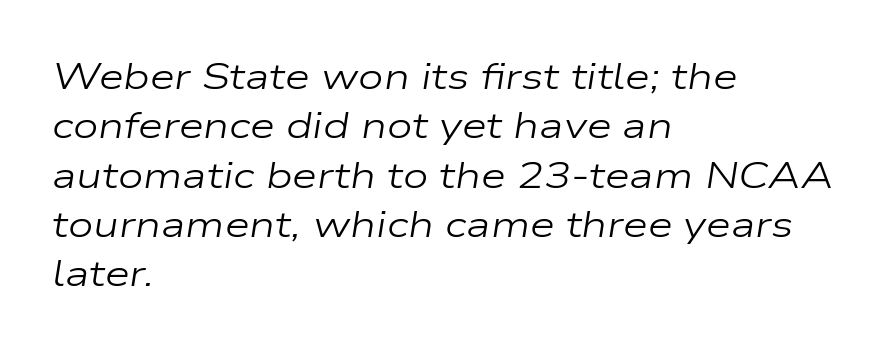
Vertical stems look standard width or narrower in stroke. Evenly set lines give the paragraph a standard silhouette. Style check: oblique. The gap between lines stays unmarked.
